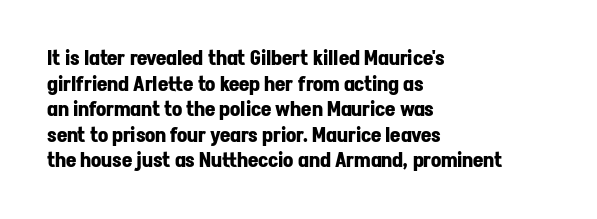
The letters stand straight up with perfectly vertical stems. The space directly below the letters is spotless. Letter spacing: default. Bold? Absolutely — the strokes are thick and heavy. The leading is moderate, giving the passage an even texture. The lines in this sample share a left origin and differ only in where they stop.
